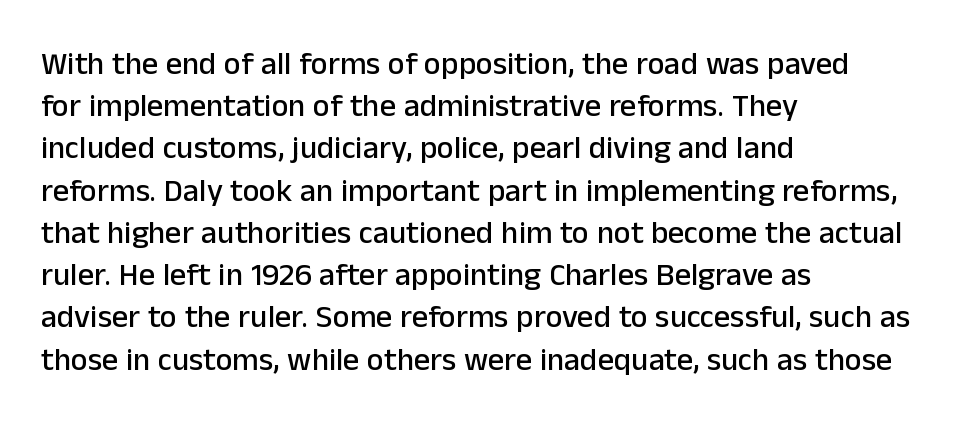
The image shows 32 px sans-serif type, upright; set left-aligned, normal line spacing (1.32x), normal letter spacing, not underlined; low stroke contrast and a medium x-height.
